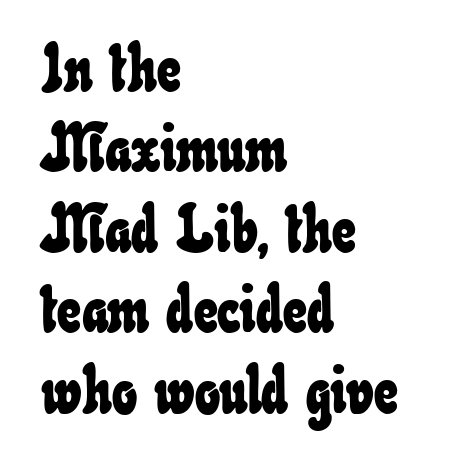
{"width": "condensed", "stroke_contrast": "low", "x_height": "small", "monospaced": "no", "underline": "no", "align": "left", "line_spacing_ratio": 1.2, "letter_spacing": "normal", "letter_spacing_em": 0.0, "glyph_px": 67}
